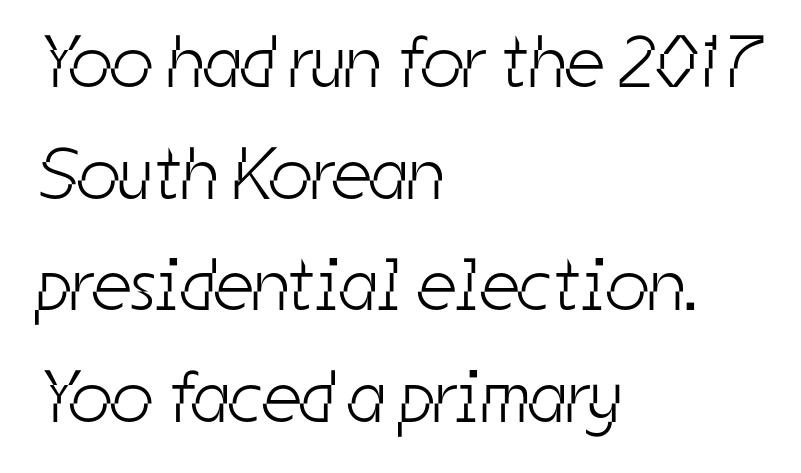
{"serif": "no", "bold": "no", "weight": "light", "width": "condensed", "stroke_contrast": "low", "x_height": "medium", "monospaced": "no", "underline": "no", "align": "left", "line_spacing": "normal", "line_spacing_ratio": 1.51, "letter_spacing": "normal", "letter_spacing_em": 0.0, "glyph_px": 74}
